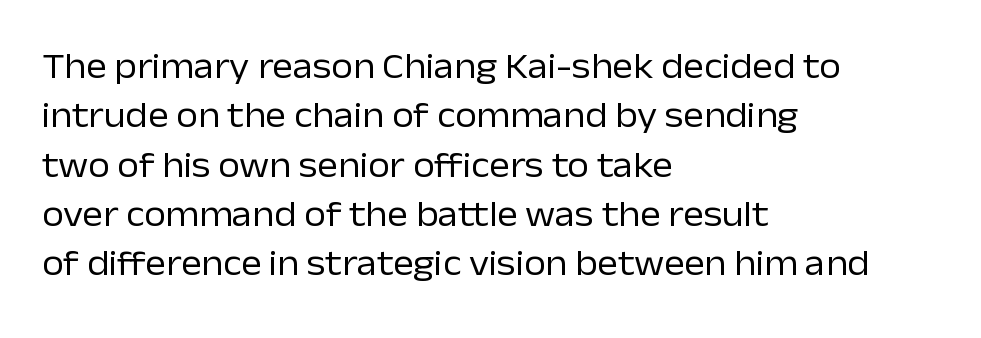
{"serif": "no", "italic": "no", "bold": "no", "weight": "regular", "width": "normal", "stroke_contrast": "low", "x_height": "medium", "monospaced": "no", "underline": "no", "align": "left", "line_spacing": "normal", "line_spacing_ratio": 1.41, "letter_spacing": "normal", "letter_spacing_em": 0.0, "glyph_px": 35}
